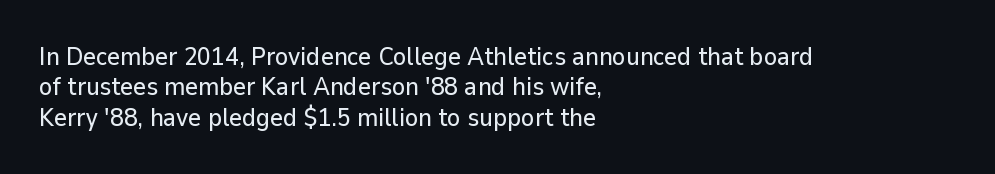
{"italic": "no", "underline": "no", "align": "left", "line_spacing_ratio": 1.22, "letter_spacing": "normal", "letter_spacing_em": 0.0, "glyph_px": 25}
